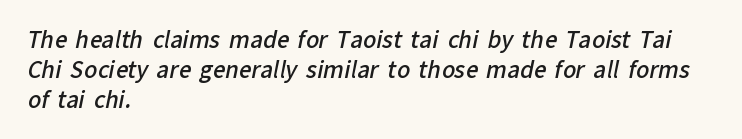
Q: Is the text bold? A: Semi-bold.
Q: Is the text underlined? A: No.
Q: How is the paragraph aligned? A: Left-aligned.
Q: Is the spacing between letters normal or unusually wide? A: Normal.
Q: Is the spacing between lines tight, normal or loose? A: Normal.
